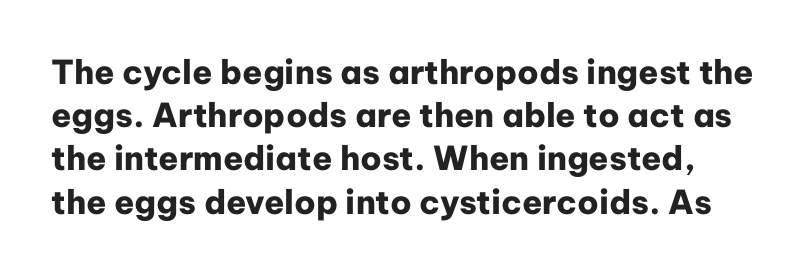
{"serif": "no", "italic": "no", "bold": "yes", "weight": "heavy", "width": "normal", "stroke_contrast": "low", "x_height": "medium", "monospaced": "no", "underline": "no", "line_spacing": "normal", "line_spacing_ratio": 1.31, "letter_spacing": "normal", "letter_spacing_em": 0.0, "glyph_px": 33}
